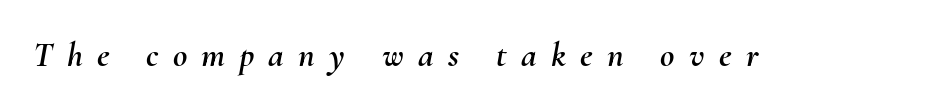
Q: Is the text italic (slanted)? A: Yes, it leans right by about 10 degrees.
Q: Is the text underlined? A: No.
Q: Is the spacing between letters normal or unusually wide? A: Unusually wide.
Q: Width (condensed, normal, or wide)? A: Normal.
Q: Stroke contrast? A: Medium.
Q: x-height? A: Small.
Q: Monospaced? A: No.
